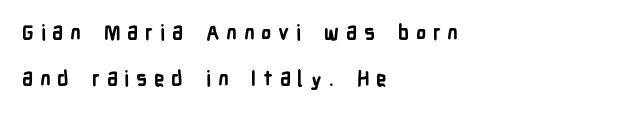
{"italic": "no", "bold": "yes", "underline": "no", "align": "left", "line_spacing": "loose", "line_spacing_ratio": 2.21, "letter_spacing": "wide", "letter_spacing_em": 0.32, "glyph_px": 21}
